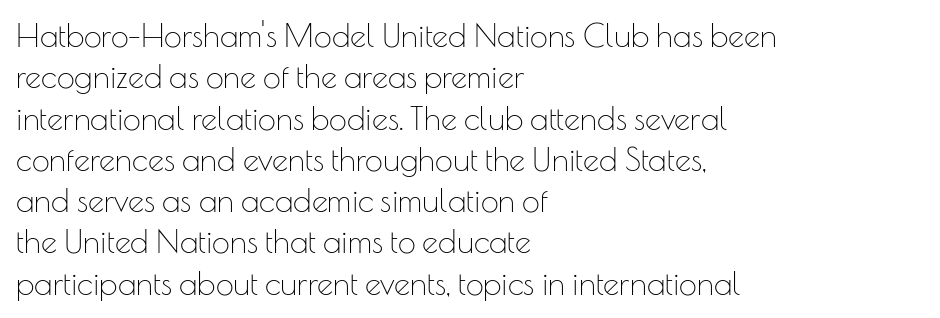
{"serif": "no", "italic": "no", "bold": "no", "weight": "thin", "width": "normal", "stroke_contrast": "low", "x_height": "small", "monospaced": "no", "underline": "no", "align": "left", "line_spacing": "normal", "line_spacing_ratio": 1.29, "letter_spacing": "normal", "letter_spacing_em": 0.0, "glyph_px": 32}
